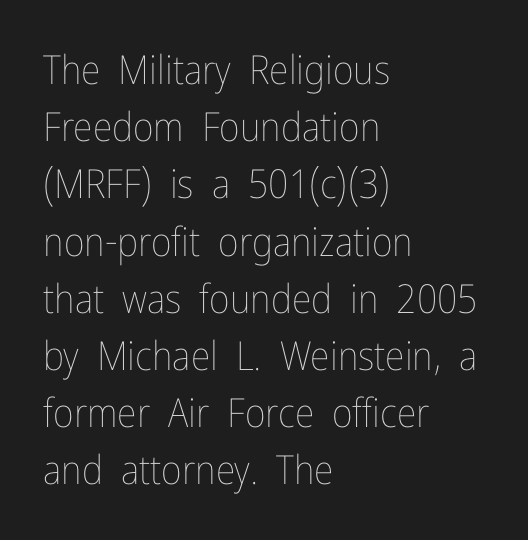
Q: Is the text bold? A: No.
Q: Is the text italic (slanted)? A: No, it is upright.
Q: Is the text underlined? A: No.
Q: How is the paragraph aligned? A: Left-aligned.
Q: Is the spacing between letters normal or unusually wide? A: Normal.
Q: Is the spacing between lines tight, normal or loose? A: Normal.
Q: Width (condensed, normal, or wide)? A: Condensed.
Q: Stroke contrast? A: Low.
Q: x-height? A: Medium.
Q: Monospaced? A: No.
